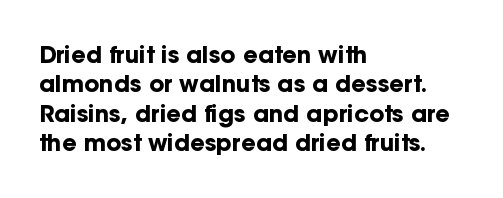
In terms of posture, this sample is upright. Whoever set this chose a conventional vertical rhythm. The space directly below the letters is spotless. A typesetter would call this zero additional tracking.
